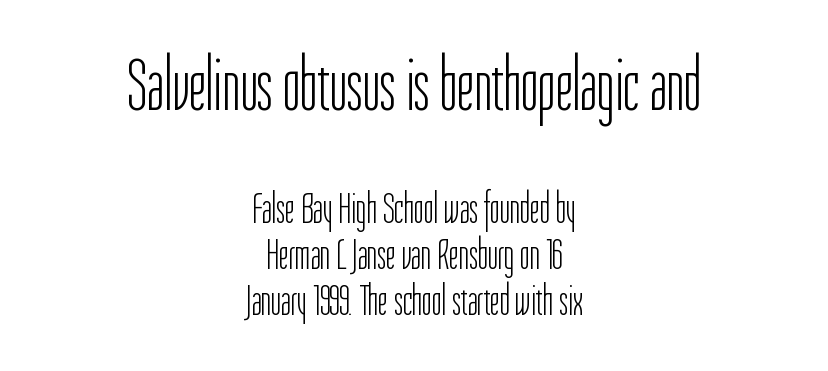
The image shows 75 px light, condensed sans-serif type, upright; set centered, tight line spacing (1.07x), normal letter spacing, not underlined; the first (top) block is 1.74x larger; low stroke contrast and a medium x-height.
